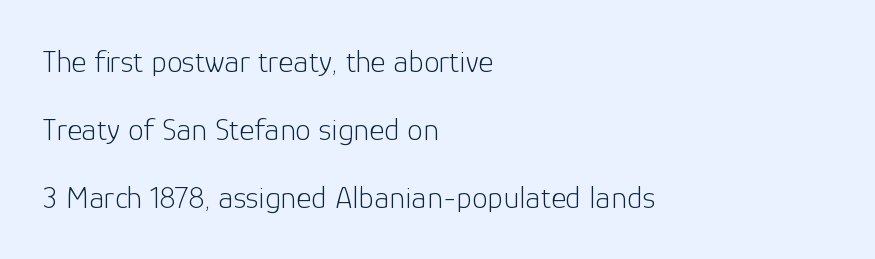
{"serif": "no", "italic": "no", "bold": "no", "weight": "light", "width": "normal", "stroke_contrast": "low", "x_height": "medium", "monospaced": "no", "underline": "no", "align": "left", "line_spacing": "loose", "line_spacing_ratio": 2.12, "letter_spacing": "normal", "letter_spacing_em": 0.0, "glyph_px": 32}
